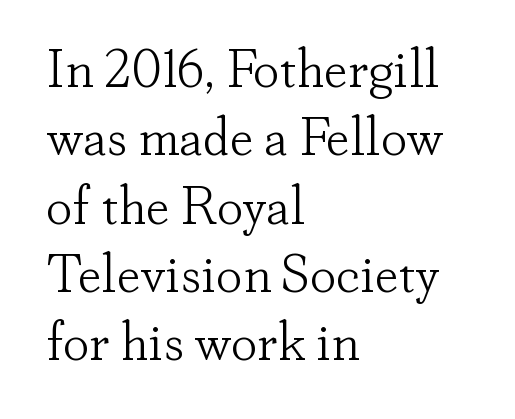
These lines are set flush left with a ragged right edge. Caption: face not bold, strokes unweighted. Is this a fixed-width face? No — the glyphs have proportional, varying widths. A normal amount of white space separates one row of letters from the next. Just letters on the line, the space beneath them empty. These lines keep a tight, regular rhythm from letter to letter.
